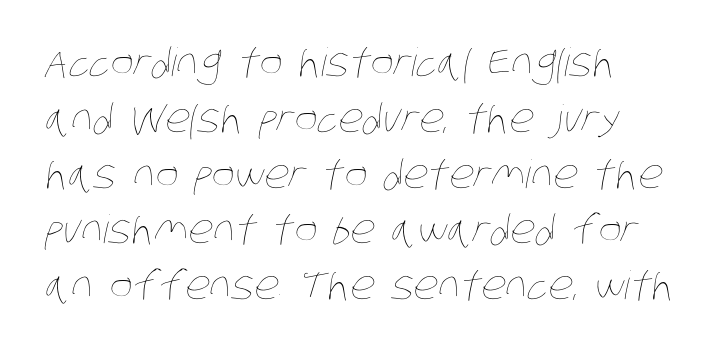
The image shows 39 px thin, condensed type; set left-aligned, normal line spacing (1.43x), normal letter spacing, not underlined; low stroke contrast and a large x-height.
